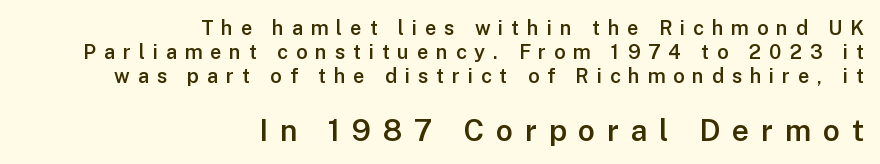
Q: Is the text bold? A: Semi-bold.
Q: Is the text italic (slanted)? A: No, it is upright.
Q: Is the typeface a serif or a sans-serif typeface? A: Sans-serif.
Q: Is the text underlined? A: No.
Q: How is the paragraph aligned? A: Right-aligned.
Q: Is the spacing between letters normal or unusually wide? A: Unusually wide.
Q: Which block of text is set in a larger size, the first (top) or the second (bottom)? A: The second (bottom) one.
Q: Width (condensed, normal, or wide)? A: Normal.
Q: Stroke contrast? A: Low.
Q: x-height? A: Medium.
Q: Monospaced? A: No.
